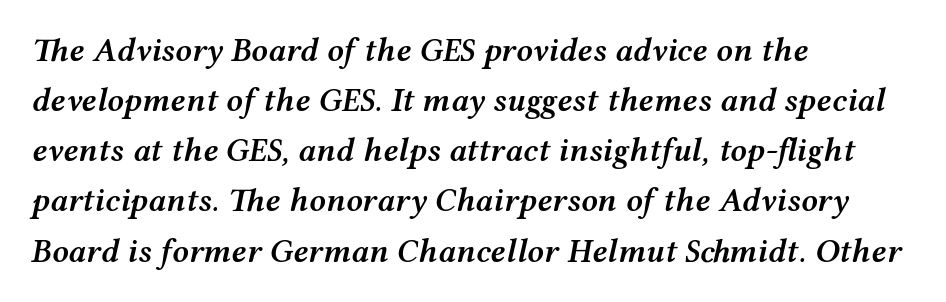
{"italic": "yes", "lean": "right", "slant_degrees": 12, "bold": "semi", "weight": "semibold", "width": "wide", "stroke_contrast": "medium", "x_height": "medium", "monospaced": "no", "underline": "no", "align": "left", "line_spacing": "normal", "line_spacing_ratio": 1.52, "letter_spacing": "normal", "letter_spacing_em": 0.0, "glyph_px": 33}
